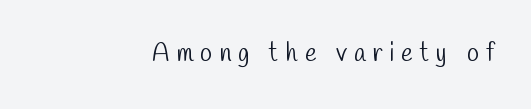
The image shows 25 px text type; set right-aligned, unusually wide letter spacing (+0.28 em), not underlined.
